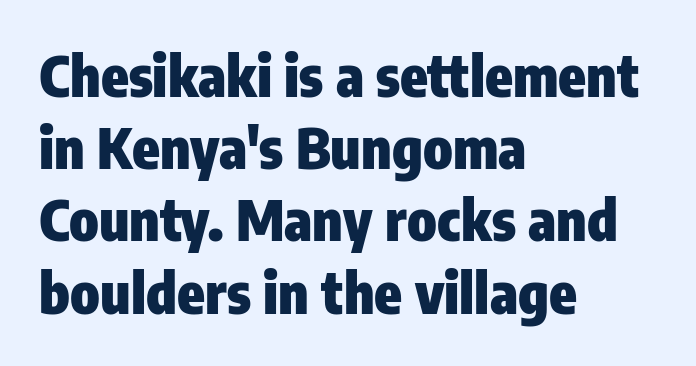
The image shows 56 px heavy, condensed sans-serif type, upright; set left-aligned, normal line spacing (1.29x), normal letter spacing, not underlined; low stroke contrast and a medium x-height.
